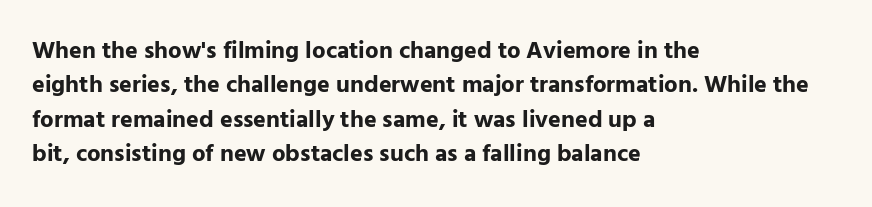
The image shows 24 px bold type, upright; set left-aligned, normal line spacing (1.43x), normal letter spacing, not underlined.
